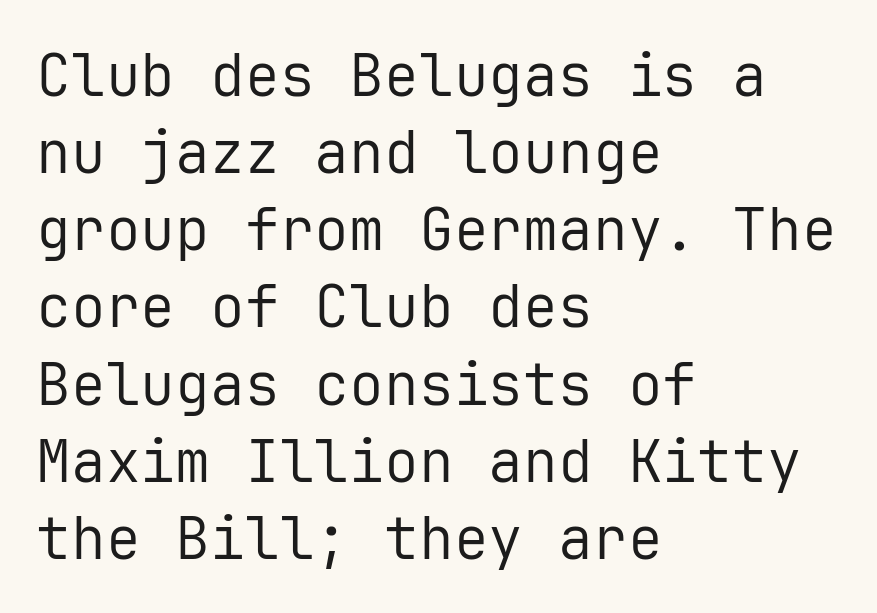
{"serif": "no", "italic": "no", "bold": "no", "weight": "regular", "width": "normal", "stroke_contrast": "low", "x_height": "medium", "monospaced": "yes", "underline": "no", "align": "left", "line_spacing": "normal", "line_spacing_ratio": 1.33, "letter_spacing": "normal", "letter_spacing_em": 0.0, "glyph_px": 58}
